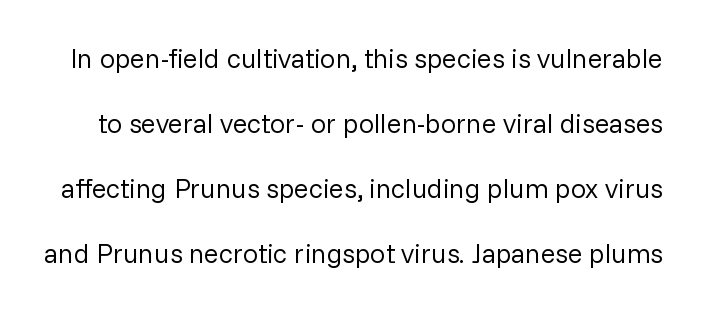
The image shows 27 px text type, upright; set loose line spacing (2.41x), normal letter spacing, not underlined.
